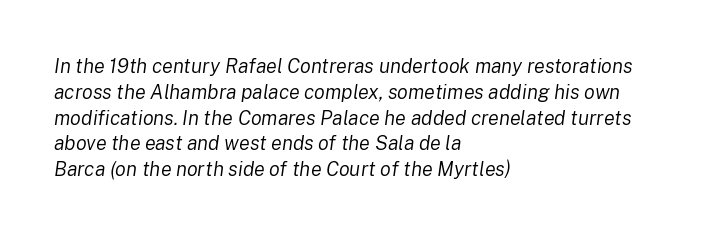
{"italic": "yes", "lean": "right", "slant_degrees": 8, "bold": "no", "underline": "no", "align": "left", "line_spacing": "normal", "line_spacing_ratio": 1.29, "letter_spacing": "normal", "letter_spacing_em": 0.0, "glyph_px": 20}
